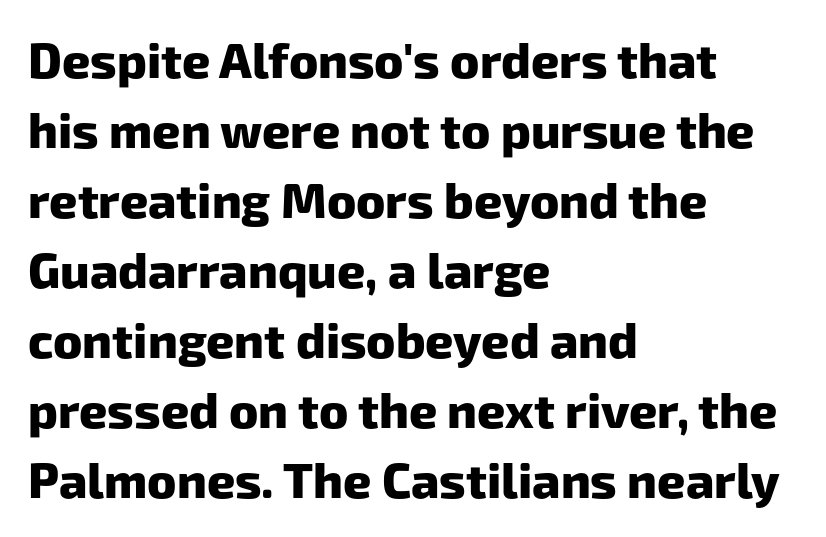
{"serif": "no", "bold": "yes", "weight": "heavy", "width": "normal", "stroke_contrast": "low", "x_height": "medium", "monospaced": "no", "underline": "no", "align": "left", "line_spacing": "normal", "line_spacing_ratio": 1.43, "letter_spacing": "normal", "letter_spacing_em": 0.0, "glyph_px": 49}
